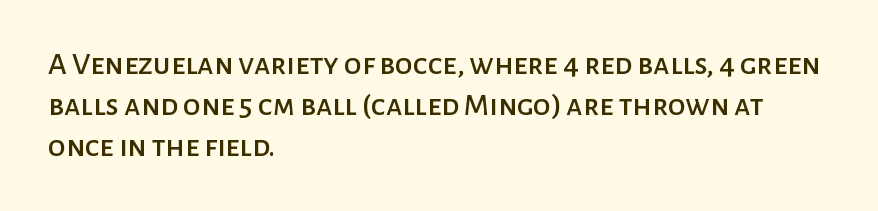
Reading down the block, your eye returns to a fixed left position each line. The rendering shows plain stroke endings on the letterforms — a sans-serif design. The passage shown is typed in a proportional face where columns would drift. It's the straight-up-and-down kind of type.
